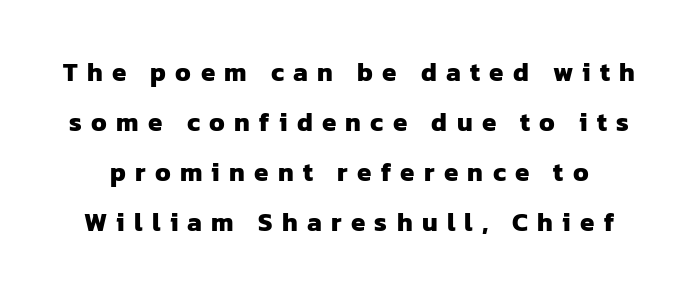
Compared with typical paragraphs, the rows here are farther apart. A bare baseline throughout the passage. Emphasis by weight is at full strength: bold. Each word looks stretched out because of the extra space between its letters.
